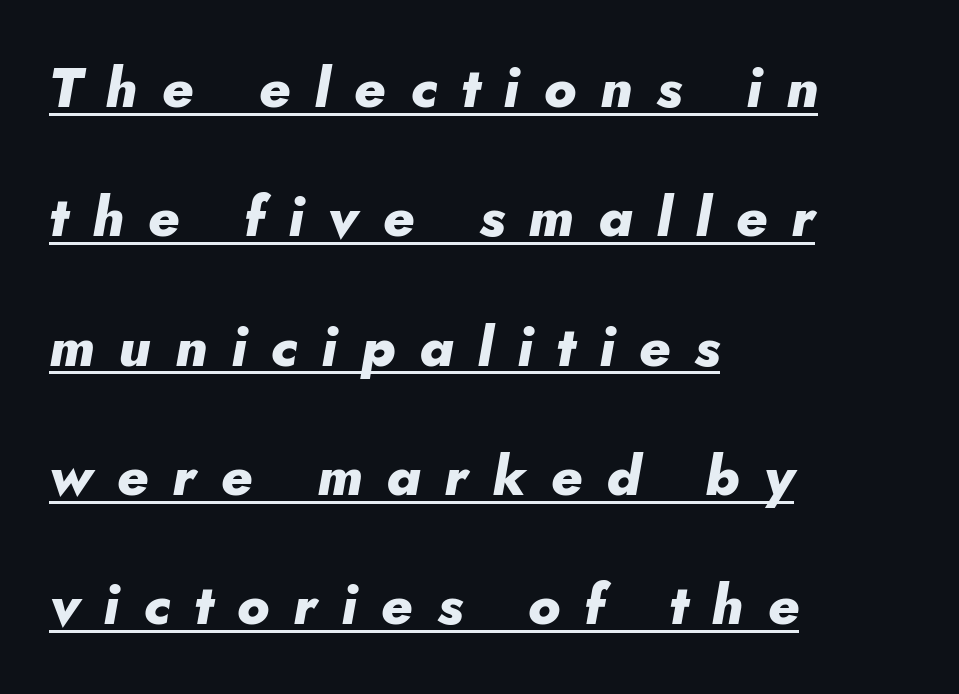
Is the block centered? No — it sits flush against the left margin. The rendering uses natural spacing where letterforms have individual widths. A rule runs beneath these lines of type. These lines have a slow, spaced-out rhythm from letter to letter.
